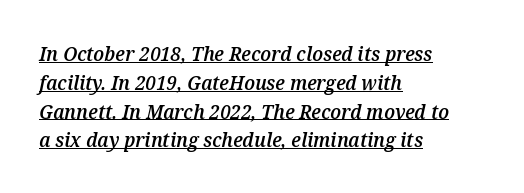
Summary of vertical rhythm: regular, with standard interline spacing. Every word sits above its own underline. Characters are canted at an angle relative to the baseline's perpendicular. The rendering anchors every line to the left-hand side. Students, this is semibold: more ink than regular, less than bold. Short note: letters normally spaced.
